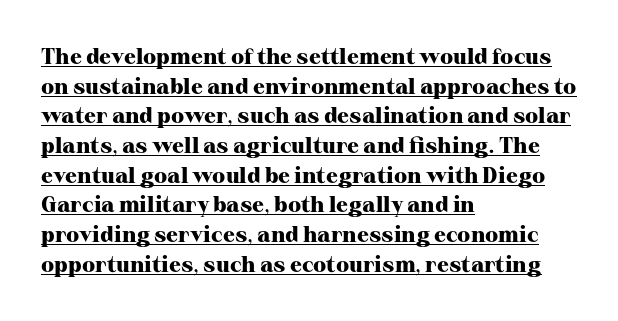
{"italic": "no", "bold": "yes", "underline": "yes", "align": "left", "line_spacing": "normal", "line_spacing_ratio": 1.35, "letter_spacing": "normal", "letter_spacing_em": 0.0, "glyph_px": 22}
